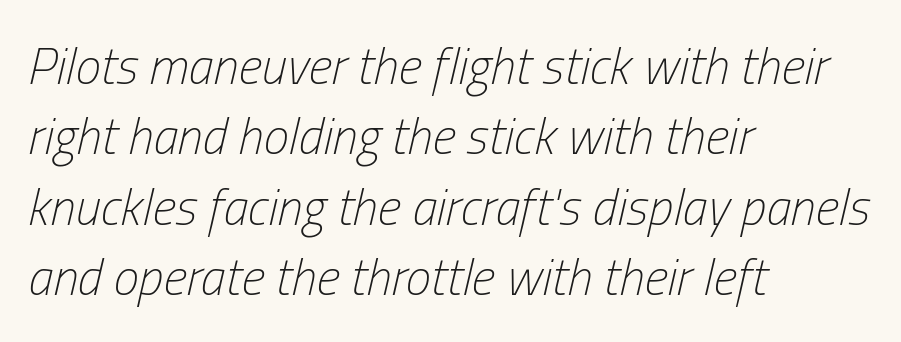
Vertical stems look standard width or narrower in stroke. The lines sit at an ordinary, default distance from one another. Each row of text sits above clean, open space. This sample has the flowing, uneven cadence of proportional lettering. The glyphs look as if they've been sheared to an angle.
